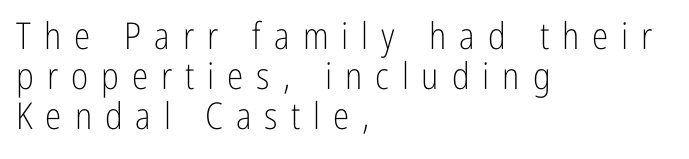
In terms of posture, this sample is upright. Just letters on the line, the space beneath them empty. Bold? No — there's no thickening of the strokes. Do the characters align in a grid? No, the font is proportional. You could only call the tracking loose — the letters float apart.
